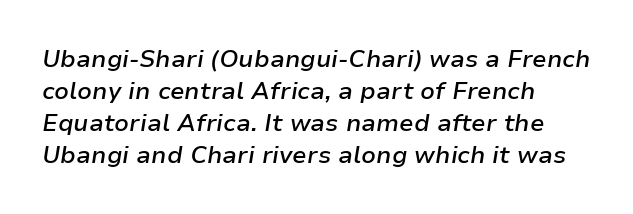
Q: Is the text bold? A: Semi-bold.
Q: Is the text italic (slanted)? A: Yes, it leans right by about 9 degrees.
Q: Is the text underlined? A: No.
Q: How is the paragraph aligned? A: Left-aligned.
Q: Is the spacing between letters normal or unusually wide? A: Normal.
Q: Is the spacing between lines tight, normal or loose? A: Normal.
